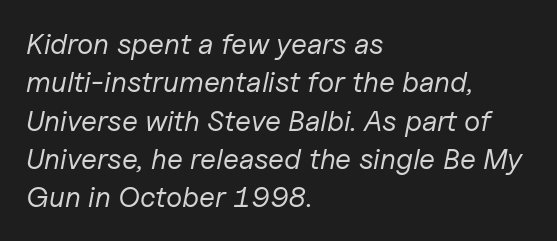
This block has exactly the height ordinary leading produces. The compositor pushed each line to the left boundary. Each letter keeps its own natural width here, so spacing adapts to shape. Descenders hang freely into open space. Emphasis-style slanted type is in use.
